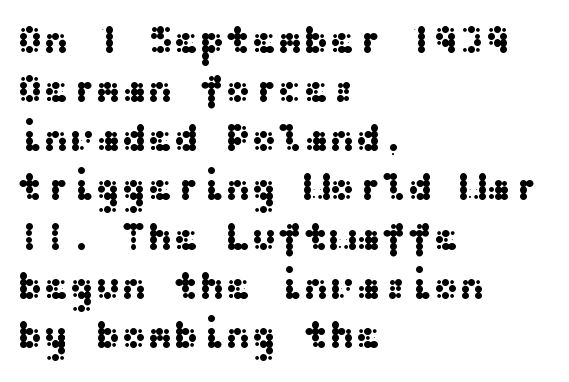
Whoever set this chose a conventional vertical rhythm. Ordinary non-slanted type is in use. Descender tails drop into unmarked territory. The face used here is a sans, in the tradition of grotesques and geometrics. Short and long lines alike share a common starting point at left.
